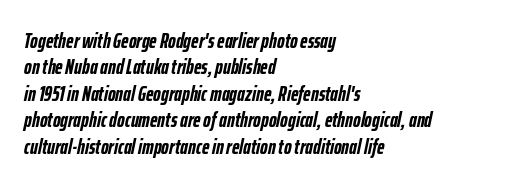
Short note: letters normally spaced. Slant detected: the letters are inclined. The strokes are fattened all the way to bold. The rag falls on the right side of this text block. Any mark beneath the type? The region is blank.
